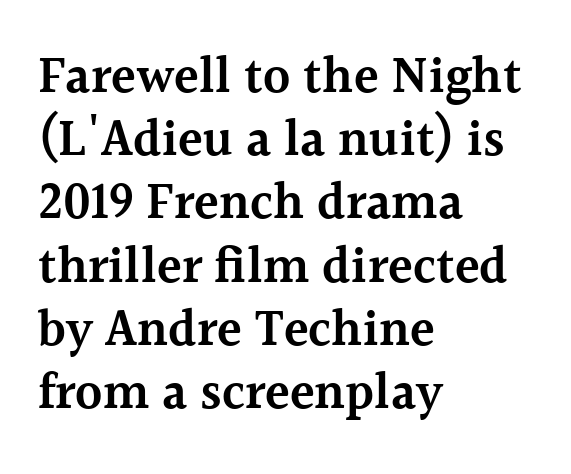
The face used here is proportionally spaced, like ordinary book or web type. Classification — serif. The rendering anchors every line to the left-hand side. If you drew a line through each stem, it would be perfectly vertical. The glyphs are unaccompanied by any horizontal stroke below them. Each word holds together tightly as a unit, with standard inter-letter gaps.
